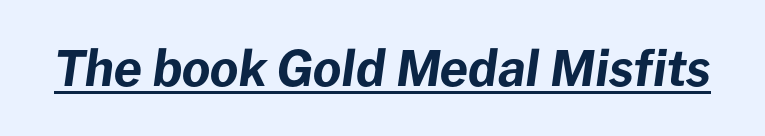
Every character sits at an angle, as italics do. Students, observe the line beneath the letters — that is underlining. The face used here is rendered with its standard letterfit. Pretty heavy lettering here — definitely bold. Do the characters align in a grid? No, the font is proportional.
